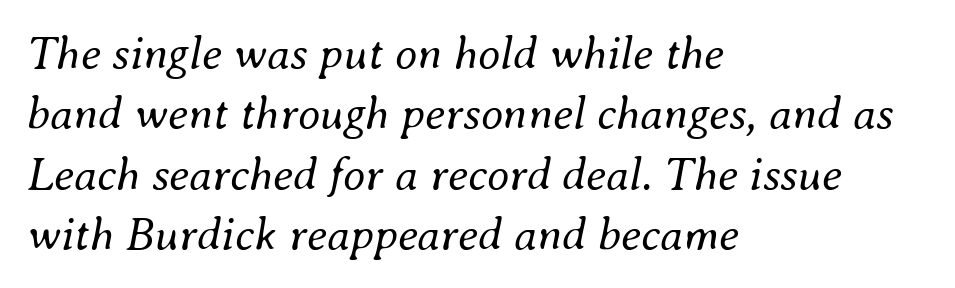
Q: Is the text bold? A: No.
Q: Is the text italic (slanted)? A: Yes, it leans right by about 8 degrees.
Q: Is the text underlined? A: No.
Q: How is the paragraph aligned? A: Left-aligned.
Q: Is the spacing between letters normal or unusually wide? A: Normal.
Q: Is the spacing between lines tight, normal or loose? A: Normal.
Q: Width (condensed, normal, or wide)? A: Normal.
Q: Stroke contrast? A: Medium.
Q: x-height? A: Small.
Q: Monospaced? A: No.
